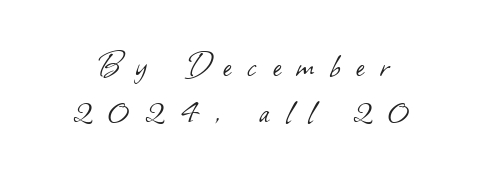
Q: Is the text bold? A: No.
Q: Is the typeface a serif or a sans-serif typeface? A: Sans-serif.
Q: Is the text underlined? A: No.
Q: How is the paragraph aligned? A: Centered.
Q: Is the spacing between letters normal or unusually wide? A: Unusually wide.
Q: Width (condensed, normal, or wide)? A: Normal.
Q: Stroke contrast? A: Low.
Q: x-height? A: Small.
Q: Monospaced? A: No.
